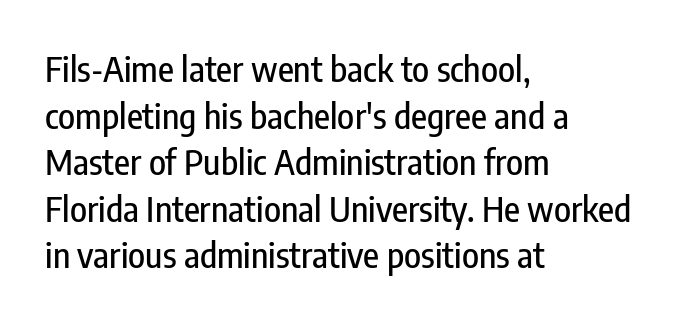
The foot of each line stays bare and open. The specimen reads as upright at a glance. Each letter's strokes conclude bluntly, with no projecting serifs. A typesetter would call this zero additional tracking.
